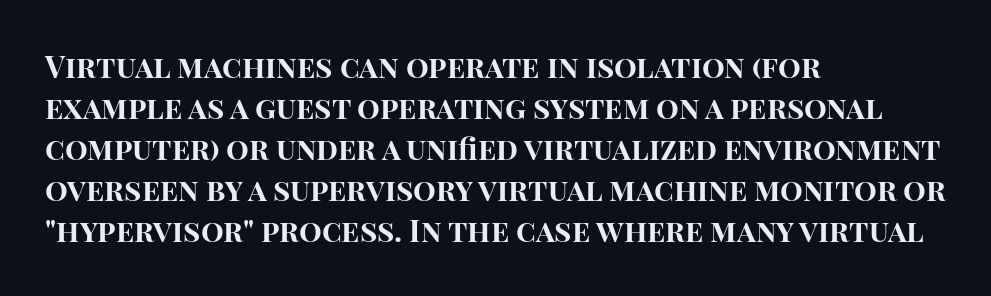
The sample has been set heavy, in full bold. The area under the type is left untouched. Character widths vary here, with narrow letters taking less room than wide ones. Left-aligned paragraph, ragged on the right.
